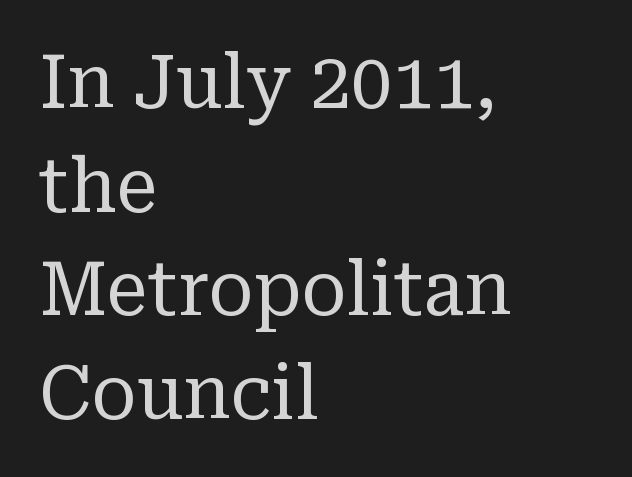
There is no visible air inserted between adjacent glyphs. You can tell it's not italic because the verticals are truly vertical. These lines are rendered in a variable-pitch font. The lines in this sample share a left origin and differ only in where they stop. Old-style or modern, the face here clearly has serifs. Vertical stems look standard width or narrower in stroke.
